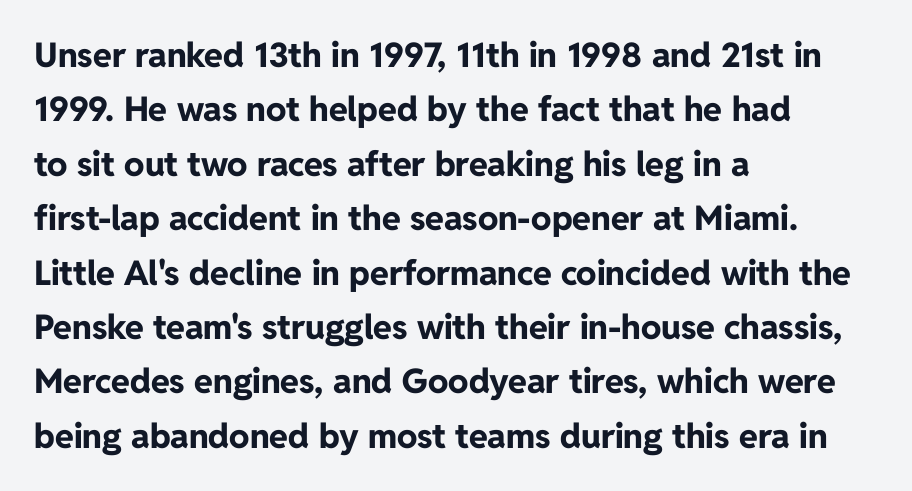
Q: Is the text bold? A: Yes.
Q: Is the text italic (slanted)? A: No, it is upright.
Q: Is the typeface a serif or a sans-serif typeface? A: Sans-serif.
Q: Is the text underlined? A: No.
Q: How is the paragraph aligned? A: Left-aligned.
Q: Is the spacing between letters normal or unusually wide? A: Normal.
Q: Is the spacing between lines tight, normal or loose? A: Normal.
Q: Width (condensed, normal, or wide)? A: Normal.
Q: Stroke contrast? A: Low.
Q: x-height? A: Medium.
Q: Monospaced? A: No.
